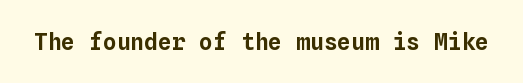
Q: Is the text italic (slanted)? A: No, it is upright.
Q: Is the text underlined? A: No.
Q: Is the spacing between letters normal or unusually wide? A: Normal.
